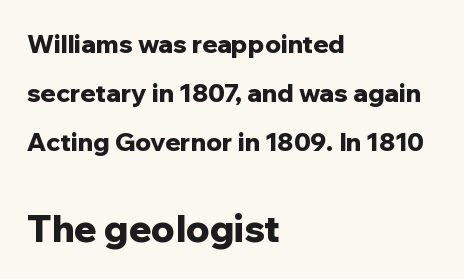
Clear beneath every line of the passage. Nothing unusual about the tracking: characters are spaced as the font intends. Leading: increased. What kind of face is this? One without serifs — a sans.
